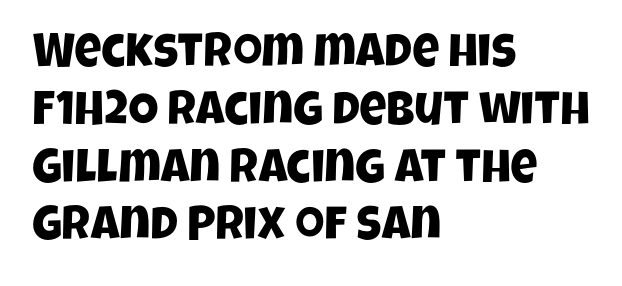
Do the characters align in a grid? No, the font is proportional. Caption: standard tracking, unaltered. Horizontal alignment here is leftward, the default for most running prose. Descender tails drop into unmarked territory.
